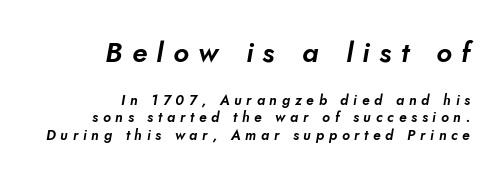
{"serif": "no", "width": "normal", "stroke_contrast": "low", "x_height": "small", "monospaced": "no", "underline": "no", "align": "right", "line_spacing": "normal", "line_spacing_ratio": 1.26, "letter_spacing": "wide", "letter_spacing_em": 0.34, "larger_block": "first", "size_ratio": 2.0, "glyph_px": 28}
